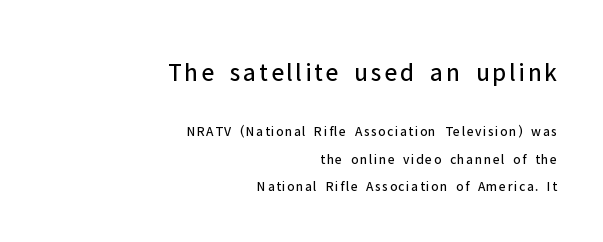
Q: Is the text bold? A: No.
Q: Is the text italic (slanted)? A: No, it is upright.
Q: Is the text underlined? A: No.
Q: How is the paragraph aligned? A: Right-aligned.
Q: Is the spacing between lines tight, normal or loose? A: Loose.
Q: Which block of text is set in a larger size, the first (top) or the second (bottom)? A: The first (top) one.
